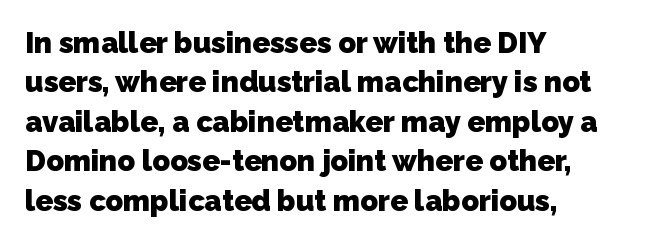
The image shows 29 px heavy sans-serif type; set left-aligned, normal line spacing (1.36x), normal letter spacing, not underlined; low stroke contrast and a medium x-height.
